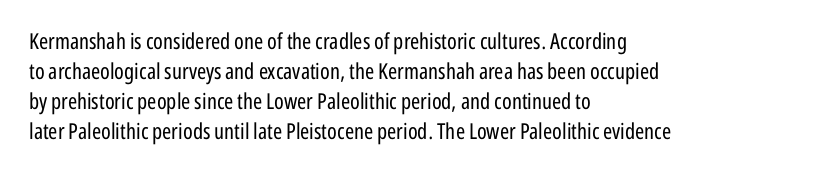
Q: Is the text bold? A: No.
Q: Is the text italic (slanted)? A: No, it is upright.
Q: Is the text underlined? A: No.
Q: How is the paragraph aligned? A: Left-aligned.
Q: Is the spacing between letters normal or unusually wide? A: Normal.
Q: Is the spacing between lines tight, normal or loose? A: Normal.
